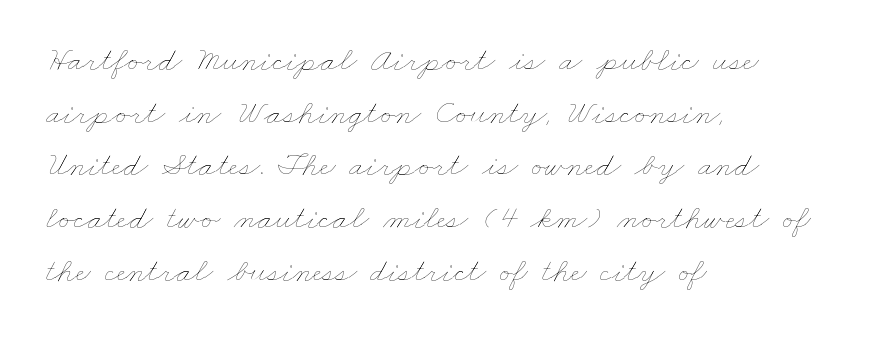
The image shows 34 px thin, wide type; set left-aligned, normal line spacing (1.55x), normal letter spacing, not underlined; low stroke contrast and a small x-height.
